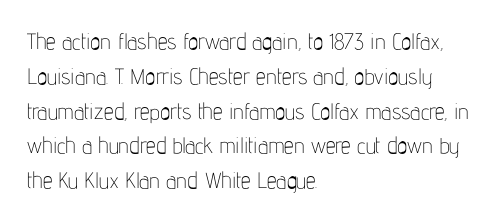
Q: Is the text bold? A: No.
Q: Is the text italic (slanted)? A: No, it is upright.
Q: Is the text underlined? A: No.
Q: How is the paragraph aligned? A: Left-aligned.
Q: Is the spacing between letters normal or unusually wide? A: Normal.
Q: Is the spacing between lines tight, normal or loose? A: Normal.
